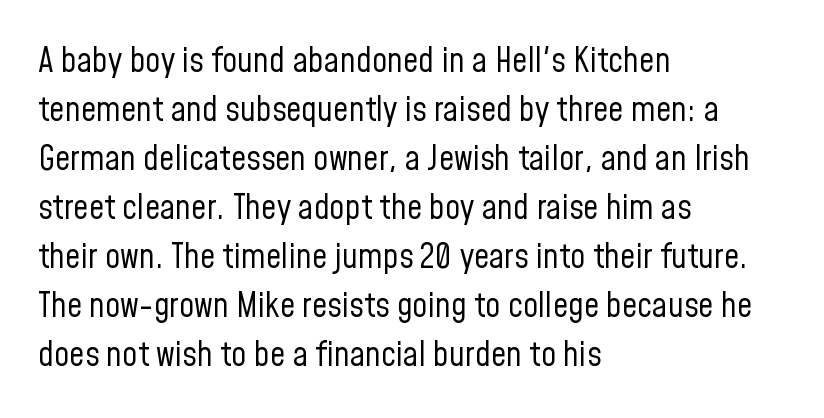
{"serif": "no", "italic": "no", "bold": "no", "weight": "regular", "width": "condensed", "stroke_contrast": "low", "x_height": "medium", "monospaced": "no", "underline": "no", "align": "left", "line_spacing": "normal", "line_spacing_ratio": 1.44, "letter_spacing": "normal", "letter_spacing_em": 0.0, "glyph_px": 34}
